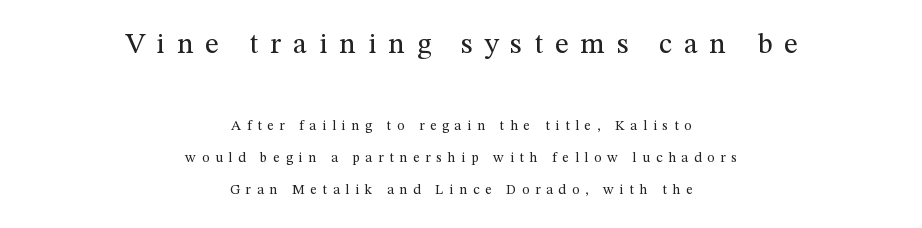
Q: Is the text bold? A: No.
Q: Is the text italic (slanted)? A: No, it is upright.
Q: Is the typeface a serif or a sans-serif typeface? A: Serif.
Q: Is the text underlined? A: No.
Q: How is the paragraph aligned? A: Centered.
Q: Is the spacing between letters normal or unusually wide? A: Unusually wide.
Q: Is the spacing between lines tight, normal or loose? A: Loose.
Q: Which block of text is set in a larger size, the first (top) or the second (bottom)? A: The first (top) one.
Q: Width (condensed, normal, or wide)? A: Normal.
Q: Stroke contrast? A: Medium.
Q: x-height? A: Medium.
Q: Monospaced? A: No.
